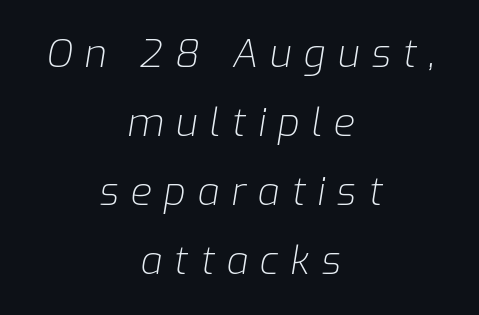
Q: Is the text bold? A: No.
Q: Is the text italic (slanted)? A: Yes, it leans right by about 9 degrees.
Q: Is the text underlined? A: No.
Q: How is the paragraph aligned? A: Centered.
Q: Is the spacing between letters normal or unusually wide? A: Unusually wide.
Q: Width (condensed, normal, or wide)? A: Normal.
Q: Stroke contrast? A: Low.
Q: x-height? A: Medium.
Q: Monospaced? A: No.
